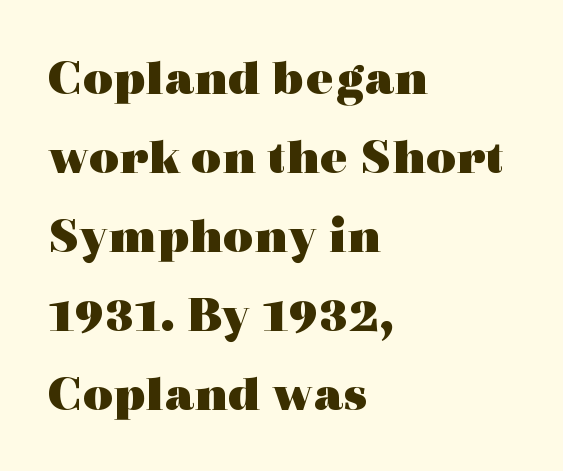
The image shows 52 px heavy, wide serif type, upright; set left-aligned, normal line spacing (1.52x), normal letter spacing, not underlined; a medium x-height.
